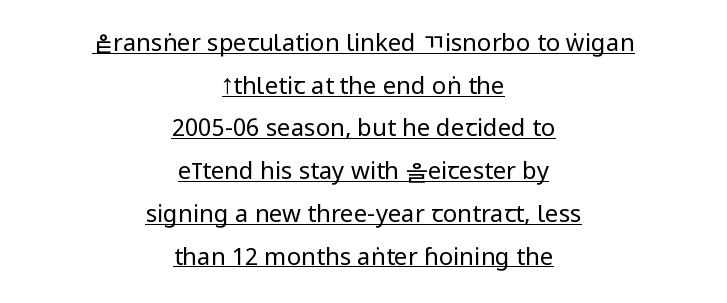
Q: Is the text bold? A: No.
Q: Is the text italic (slanted)? A: No, it is upright.
Q: Is the text underlined? A: Yes.
Q: How is the paragraph aligned? A: Centered.
Q: Is the spacing between letters normal or unusually wide? A: Normal.
